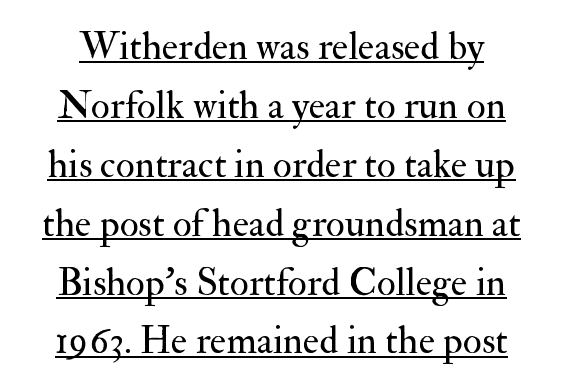
Q: Is the text bold? A: No.
Q: Is the text italic (slanted)? A: No, it is upright.
Q: Is the typeface a serif or a sans-serif typeface? A: Serif.
Q: Is the text underlined? A: Yes.
Q: Is the spacing between letters normal or unusually wide? A: Normal.
Q: Is the spacing between lines tight, normal or loose? A: Normal.
Q: Width (condensed, normal, or wide)? A: Normal.
Q: Stroke contrast? A: Medium.
Q: x-height? A: Small.
Q: Monospaced? A: No.
